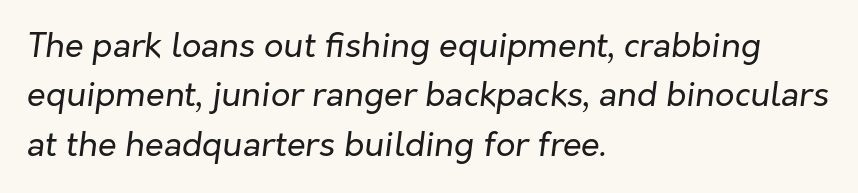
This sample uses plain, unmodified letter spacing. Here the designer chose a conventional face with non-uniform glyph widths. Unbolded letterforms with no extra heft. Any mark beneath the type? The region is blank. A student would call this left alignment; a typographer would say flush left, rag right. Reading down the column, the eye jumps a familiar distance to each next line.
